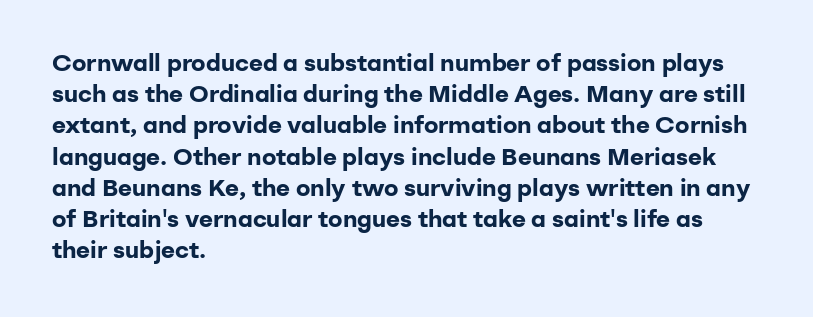
{"italic": "no", "bold": "yes", "underline": "no", "align": "left", "line_spacing": "normal", "line_spacing_ratio": 1.3, "letter_spacing": "normal", "letter_spacing_em": 0.0, "glyph_px": 24}
